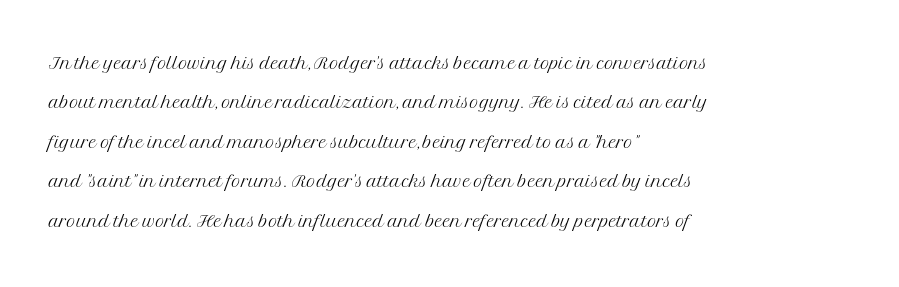
The image shows 25 px text type; set left-aligned, normal line spacing (1.58x), normal letter spacing, not underlined.
